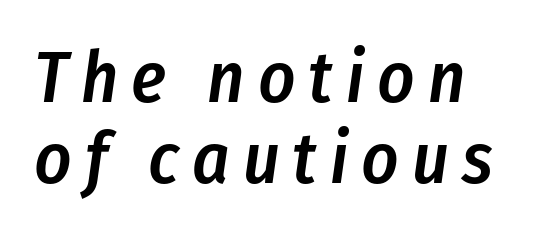
{"italic": "yes", "lean": "right", "slant_degrees": 8, "bold": "semi", "weight": "semibold", "width": "condensed", "stroke_contrast": "low", "x_height": "medium", "monospaced": "no", "underline": "no", "align": "left", "line_spacing": "tight", "line_spacing_ratio": 1.13, "glyph_px": 72}
